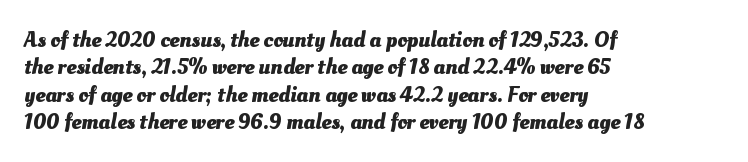
The image shows 22 px bold type; set left-aligned, line spacing 1.24x, normal letter spacing, not underlined.
